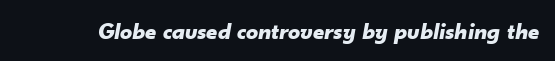
Q: Is the text bold? A: Yes.
Q: Is the text italic (slanted)? A: Yes, it leans right by about 10 degrees.
Q: Is the text underlined? A: No.
Q: Is the spacing between letters normal or unusually wide? A: Normal.
